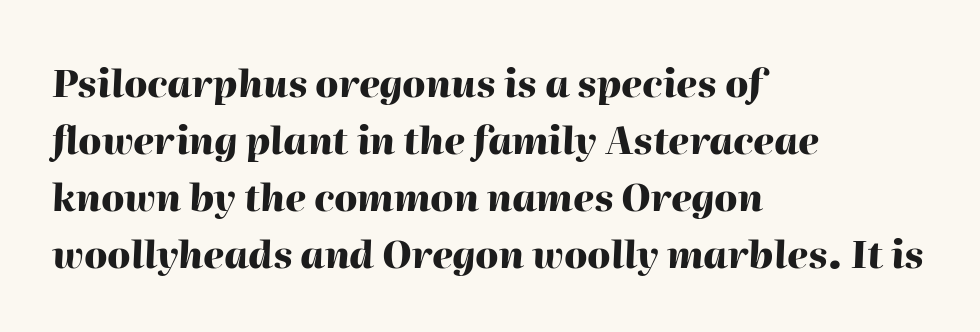
Looking at the ascenders, they clearly lean. The letters advance in unequal steps, a hallmark of proportional type. Quick note: underline off. Compared with an ordinary text face, these strokes are far heavier — a full bold. Teacher's note: observe the even left margin — that is flush-left alignment.
